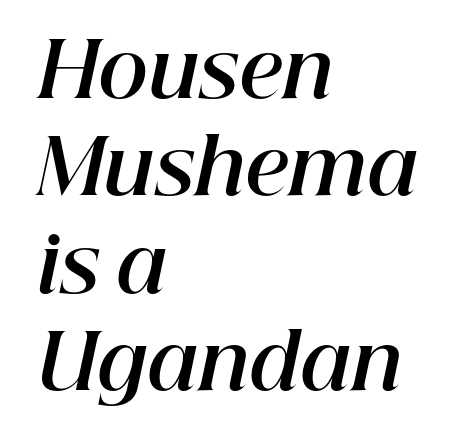
{"italic": "yes", "lean": "right", "slant_degrees": 12, "bold": "yes", "weight": "bold", "width": "normal", "stroke_contrast": "high", "x_height": "medium", "monospaced": "no", "underline": "no", "align": "left", "line_spacing": "normal", "line_spacing_ratio": 1.28, "letter_spacing": "normal", "letter_spacing_em": 0.0, "glyph_px": 76}
